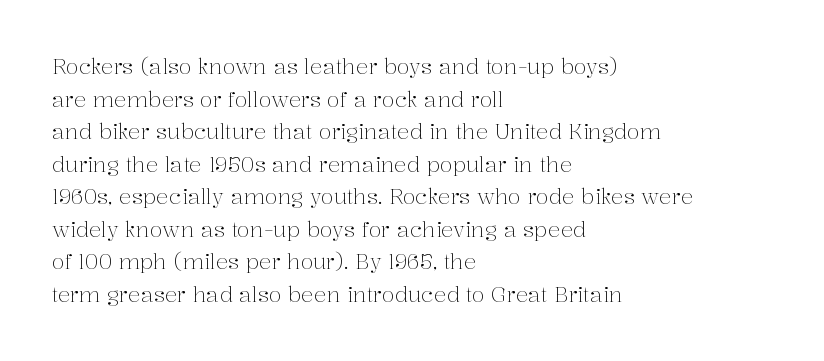
{"italic": "no", "bold": "no", "underline": "no", "align": "left", "line_spacing": "normal", "line_spacing_ratio": 1.55, "letter_spacing": "normal", "letter_spacing_em": 0.0, "glyph_px": 21}
